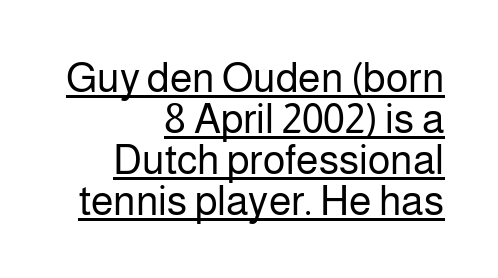
The image shows 41 px regular-weight sans-serif type, upright; set right-aligned, tight line spacing (1.0x), normal letter spacing, underlined; low stroke contrast and a medium x-height.
